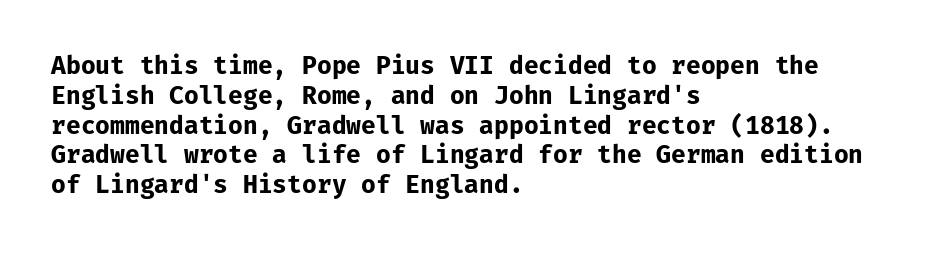
{"italic": "no", "bold": "yes", "underline": "no", "align": "left", "line_spacing_ratio": 1.24, "letter_spacing": "normal", "letter_spacing_em": 0.0, "glyph_px": 24}
